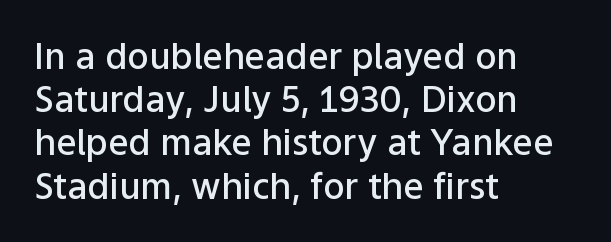
Q: Is the text bold? A: Semi-bold.
Q: Is the text italic (slanted)? A: No, it is upright.
Q: Is the typeface a serif or a sans-serif typeface? A: Sans-serif.
Q: Is the text underlined? A: No.
Q: How is the paragraph aligned? A: Left-aligned.
Q: Is the spacing between letters normal or unusually wide? A: Normal.
Q: Width (condensed, normal, or wide)? A: Normal.
Q: Stroke contrast? A: Low.
Q: x-height? A: Medium.
Q: Monospaced? A: No.
